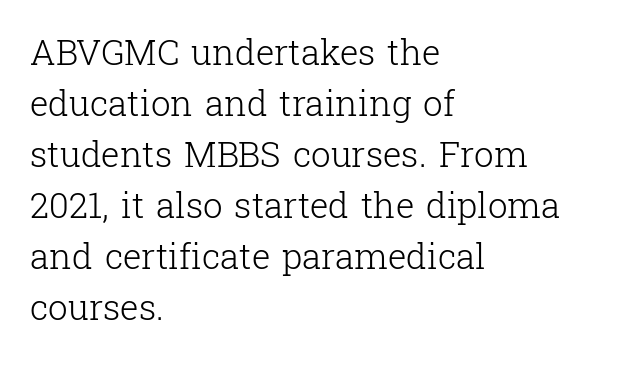
{"serif": "yes", "italic": "no", "bold": "no", "weight": "light", "width": "normal", "stroke_contrast": "low", "x_height": "medium", "monospaced": "no", "underline": "no", "align": "left", "line_spacing": "normal", "line_spacing_ratio": 1.46, "letter_spacing": "normal", "letter_spacing_em": 0.0, "glyph_px": 35}
